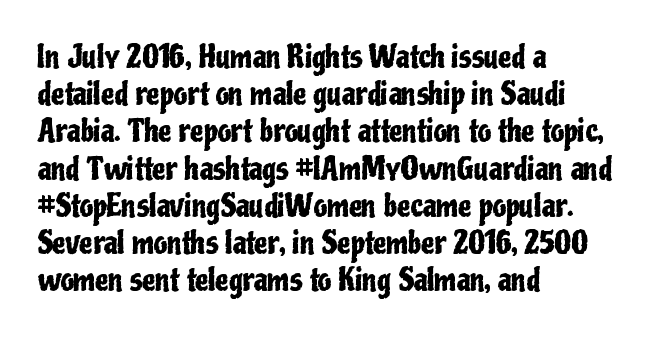
{"serif": "no", "italic": "no", "width": "condensed", "stroke_contrast": "low", "x_height": "medium", "monospaced": "no", "underline": "no", "align": "left", "line_spacing_ratio": 1.24, "letter_spacing": "normal", "letter_spacing_em": 0.0, "glyph_px": 30}
